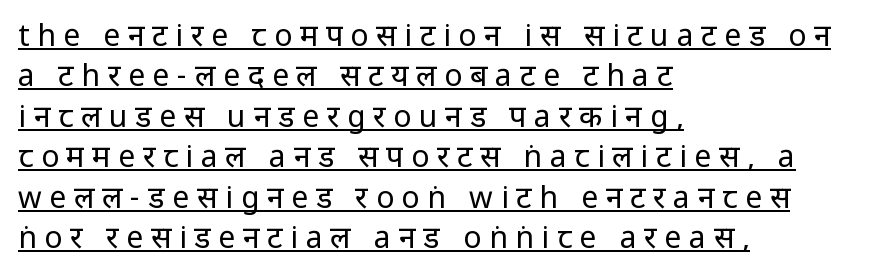
Q: Is the text bold? A: No.
Q: Is the text italic (slanted)? A: No, it is upright.
Q: Is the typeface a serif or a sans-serif typeface? A: Sans-serif.
Q: Is the text underlined? A: Yes.
Q: How is the paragraph aligned? A: Left-aligned.
Q: Is the spacing between letters normal or unusually wide? A: Unusually wide.
Q: Is the spacing between lines tight, normal or loose? A: Normal.
Q: Width (condensed, normal, or wide)? A: Condensed.
Q: Stroke contrast? A: Low.
Q: x-height? A: Large.
Q: Monospaced? A: No.
